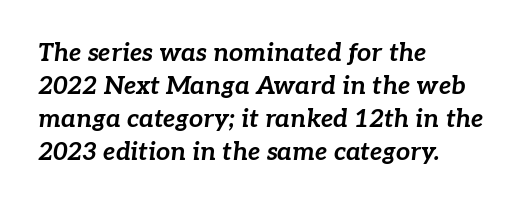
Q: Is the text bold? A: Yes.
Q: Is the text italic (slanted)? A: Yes, it leans right by about 7 degrees.
Q: Is the text underlined? A: No.
Q: How is the paragraph aligned? A: Left-aligned.
Q: Is the spacing between letters normal or unusually wide? A: Normal.
Q: Is the spacing between lines tight, normal or loose? A: Normal.
